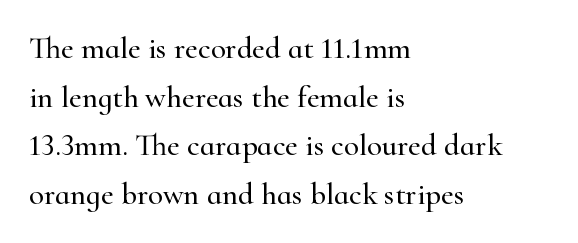
Does the lettering tilt? It doesn't — this is upright. Lines of text with bare space underneath. Note the varied advance widths — an 'i' is clearly narrower than an 'm'. Quick note: interline space is typical.
